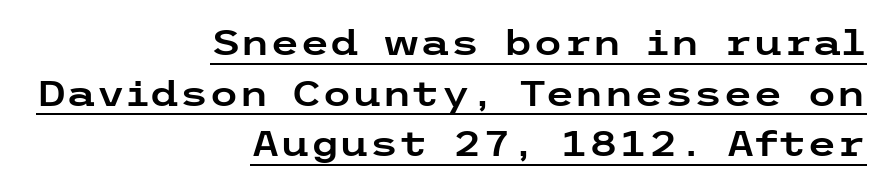
The image shows 34 px wide sans-serif type, upright; set right-aligned, normal line spacing (1.49x), normal letter spacing, underlined; low stroke contrast and a medium x-height.
